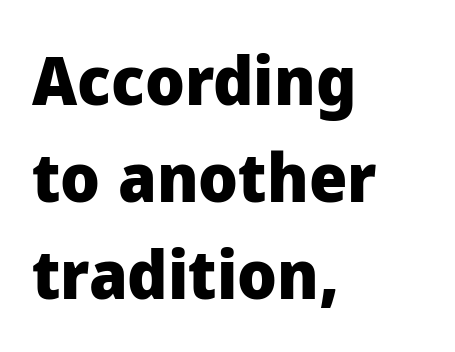
If you drew a line through each stem, it would be perfectly vertical. This sample uses plain, unmodified letter spacing. These words are printed bold, with thick strokes throughout. Alignment: flush left. Nobody drew a line under any word here. Examine the stroke ends and you'll find no serifs.
